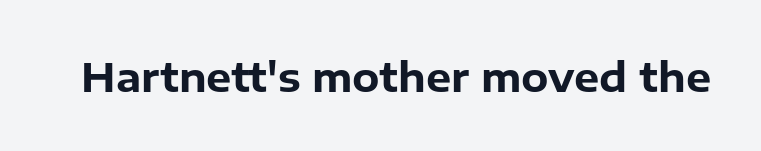
The type is set solid horizontally, with unmodified tracking. Descenders are the only things crossing below the line. Every letter is thick-stroked: bold, no question. Each letter keeps its own natural width here, so spacing adapts to shape.
